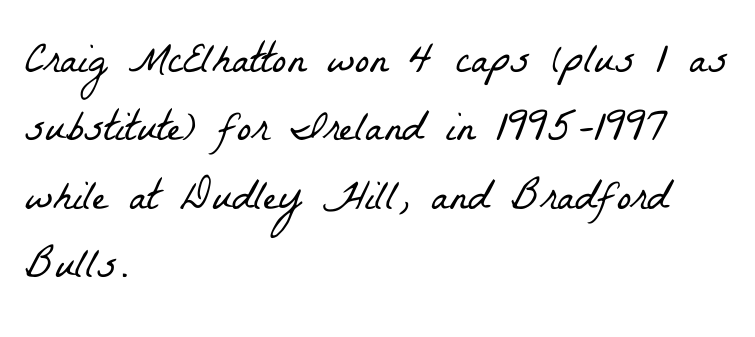
Q: Is the text bold? A: No.
Q: Is the typeface a serif or a sans-serif typeface? A: Serif.
Q: Is the text underlined? A: No.
Q: How is the paragraph aligned? A: Left-aligned.
Q: Is the spacing between letters normal or unusually wide? A: Normal.
Q: Is the spacing between lines tight, normal or loose? A: Normal.
Q: Width (condensed, normal, or wide)? A: Condensed.
Q: Stroke contrast? A: Low.
Q: x-height? A: Medium.
Q: Monospaced? A: No.
